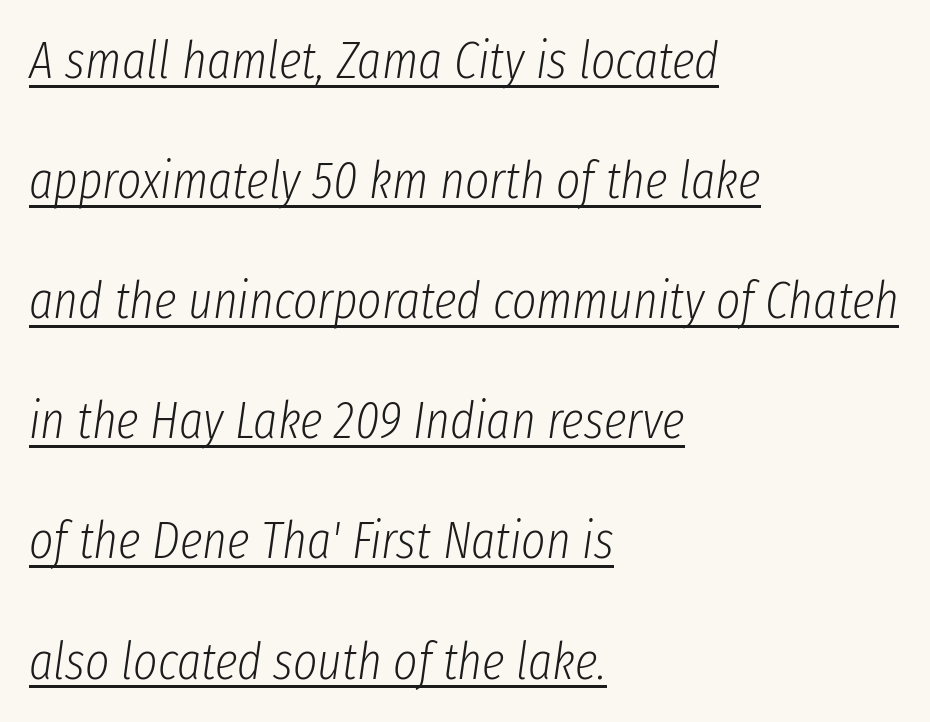
Q: Is the text bold? A: No.
Q: Is the text italic (slanted)? A: Yes, it leans right by about 8 degrees.
Q: Is the text underlined? A: Yes.
Q: How is the paragraph aligned? A: Left-aligned.
Q: Is the spacing between letters normal or unusually wide? A: Normal.
Q: Is the spacing between lines tight, normal or loose? A: Loose.
Q: Width (condensed, normal, or wide)? A: Condensed.
Q: Stroke contrast? A: Low.
Q: x-height? A: Medium.
Q: Monospaced? A: No.
